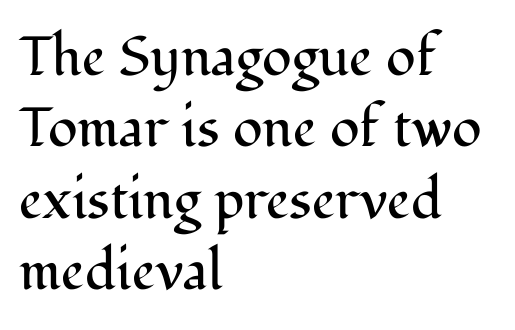
Q: Is the text bold? A: No.
Q: Is the text italic (slanted)? A: No, it is upright.
Q: Is the typeface a serif or a sans-serif typeface? A: Serif.
Q: Is the text underlined? A: No.
Q: How is the paragraph aligned? A: Left-aligned.
Q: Is the spacing between letters normal or unusually wide? A: Normal.
Q: Is the spacing between lines tight, normal or loose? A: Normal.
Q: Width (condensed, normal, or wide)? A: Normal.
Q: Stroke contrast? A: Medium.
Q: x-height? A: Medium.
Q: Monospaced? A: No.
